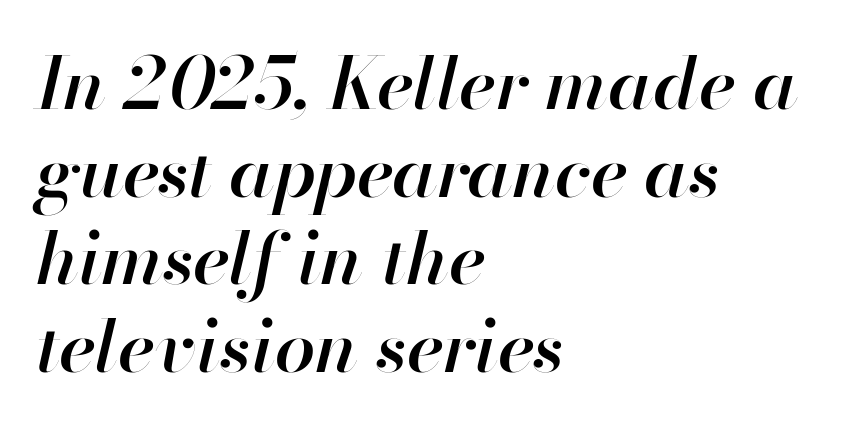
Q: Is the text bold? A: Semi-bold.
Q: Is the text italic (slanted)? A: Yes, it leans right by about 13 degrees.
Q: Is the text underlined? A: No.
Q: How is the paragraph aligned? A: Left-aligned.
Q: Is the spacing between letters normal or unusually wide? A: Normal.
Q: Width (condensed, normal, or wide)? A: Normal.
Q: Stroke contrast? A: High.
Q: x-height? A: Small.
Q: Monospaced? A: No.
